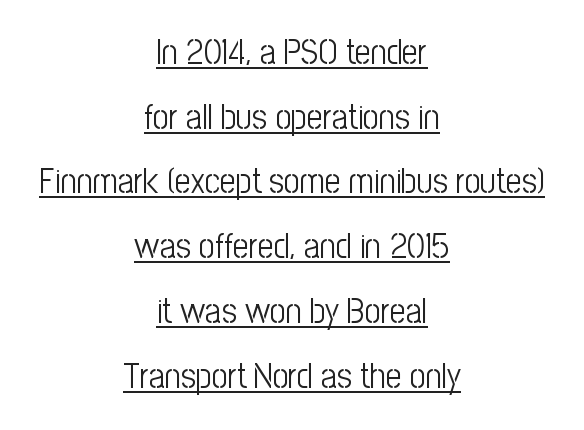
Line starts and ends both wander, symmetrically. Each letter keeps its own natural width here, so spacing adapts to shape. The characters display no serif detailing; their extremities are plain. Does extra space separate the letters? No, they use regular spacing. Each stroke keeps to a modest, everyday thickness or less. A baseline rule has been typeset under these characters.
